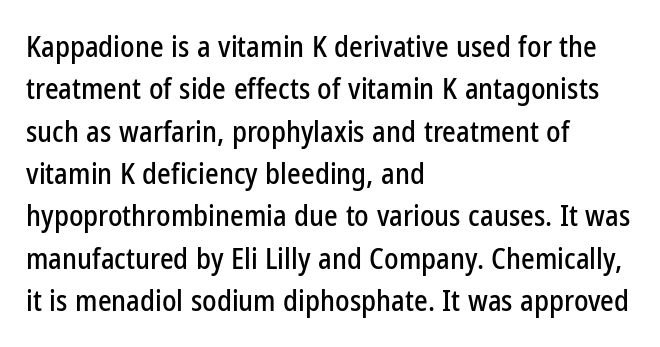
Q: Is the text italic (slanted)? A: No, it is upright.
Q: Is the typeface a serif or a sans-serif typeface? A: Sans-serif.
Q: Is the text underlined? A: No.
Q: How is the paragraph aligned? A: Left-aligned.
Q: Is the spacing between letters normal or unusually wide? A: Normal.
Q: Is the spacing between lines tight, normal or loose? A: Normal.
Q: Width (condensed, normal, or wide)? A: Condensed.
Q: Stroke contrast? A: Low.
Q: x-height? A: Medium.
Q: Monospaced? A: No.
